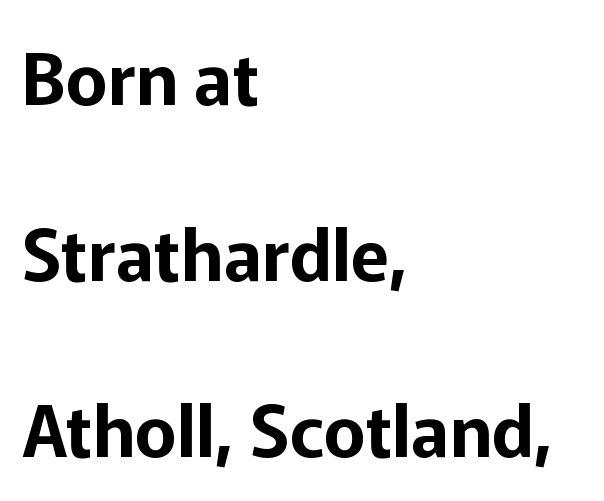
The image shows 71 px sans-serif type, upright; set left-aligned, loose line spacing (2.48x), normal letter spacing, not underlined; low stroke contrast and a medium x-height.
